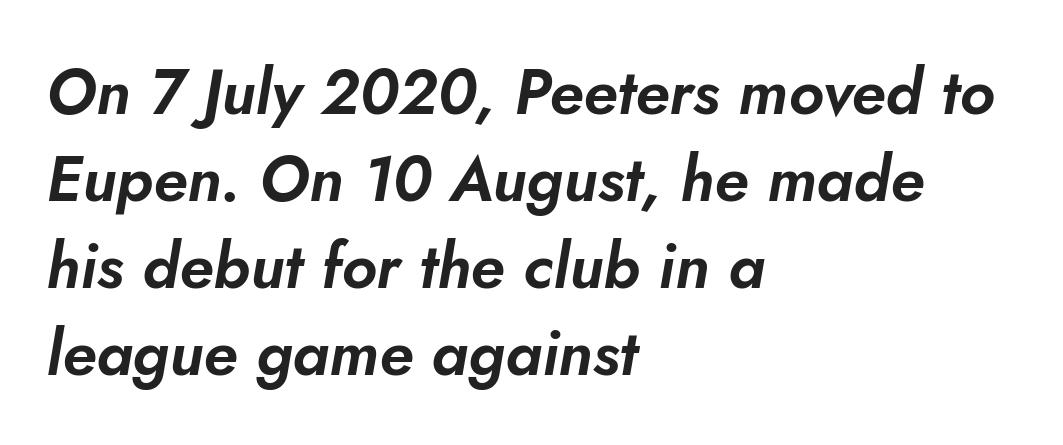
{"italic": "yes", "lean": "right", "slant_degrees": 10, "width": "normal", "stroke_contrast": "low", "x_height": "small", "monospaced": "no", "underline": "no", "align": "left", "line_spacing": "normal", "line_spacing_ratio": 1.38, "letter_spacing": "normal", "letter_spacing_em": 0.0, "glyph_px": 63}
